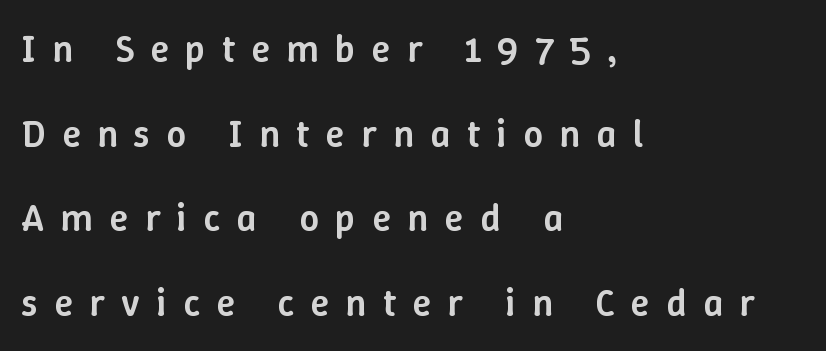
Observe the wide spacing: letters keep a clear distance from each other. Leftover space on each line is placed entirely after the last word. A typesetter would call this proportional, since set widths differ per character. The space beneath each line is pristine and unruled.
